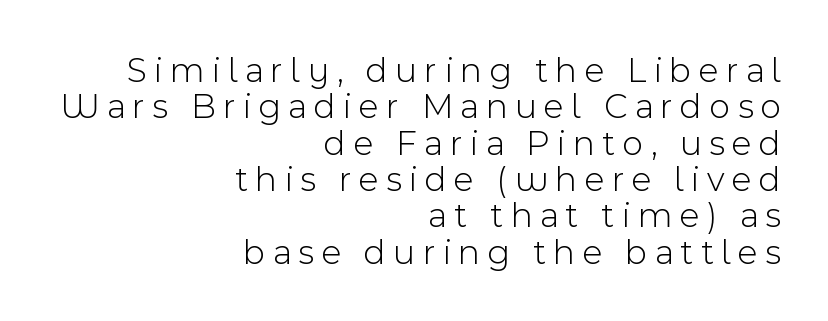
{"serif": "no", "italic": "no", "bold": "no", "weight": "light", "width": "normal", "x_height": "medium", "monospaced": "no", "underline": "no", "align": "right", "line_spacing": "tight", "line_spacing_ratio": 1.01, "letter_spacing": "wide", "letter_spacing_em": 0.21, "glyph_px": 36}
